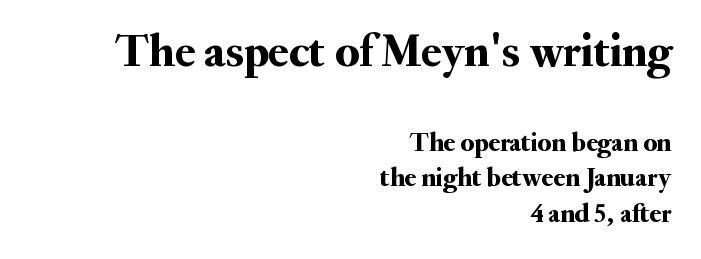
{"serif": "yes", "italic": "no", "width": "normal", "stroke_contrast": "medium", "x_height": "small", "monospaced": "no", "underline": "no", "align": "right", "line_spacing": "normal", "line_spacing_ratio": 1.32, "letter_spacing": "normal", "letter_spacing_em": 0.0, "larger_block": "first", "size_ratio": 1.74, "glyph_px": 47}
